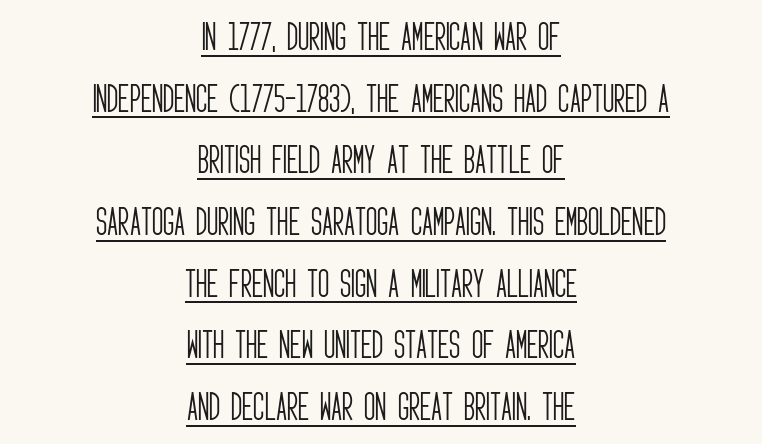
Quick note: underline on. Note the varied advance widths — an 'i' is clearly narrower than an 'm'. Nope, not italic — everything's standing straight. Horizontally, the lines are justified to the midpoint only. The strokes are not fattened; the text isn't bold. The rendering keeps characters at their native spacing.
